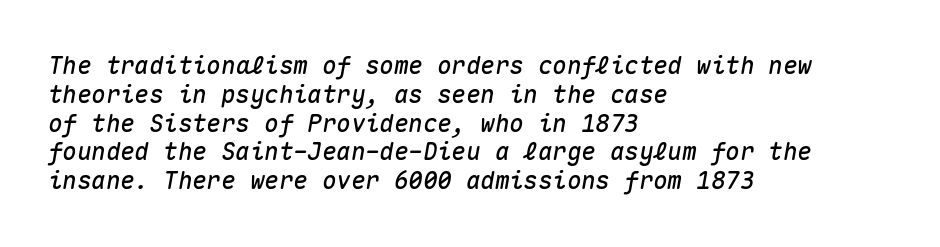
Rendered with sloped, italic letterforms. These lines keep a tight, regular rhythm from letter to letter. Which margin do the lines hug? The left one — the right edge is uneven. Check the space under the baseline: it is left empty.
